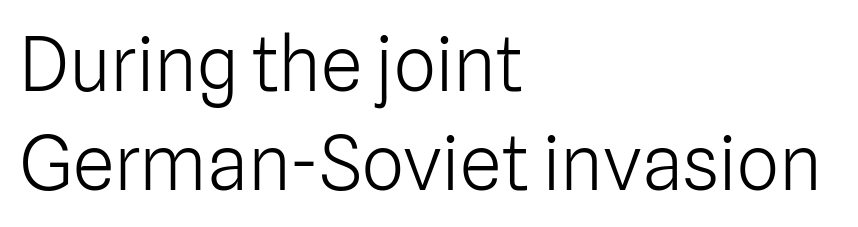
This sample keeps an unexceptional amount of space between lines. Every stem runs plumb, perpendicular to the baseline. In CSS terms this would be text-align: left. A typesetter would call this proportional, since set widths differ per character. Tracking here is standard; glyphs follow each other at the usual distance. This rendering features lettering with no underline.
